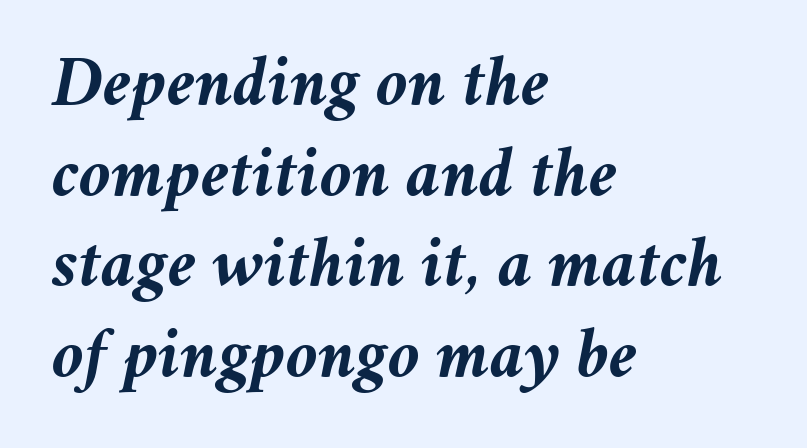
Note the varied advance widths — an 'i' is clearly narrower than an 'm'. This sample is left-justified, so line endings fall wherever the words run out. Emphasis-style slanted type is in use. Look at the tracking — it's just the regular setting, nothing added. A bare baseline throughout the passage. Look at the stroke-to-counter ratio: heavy, a bold.
